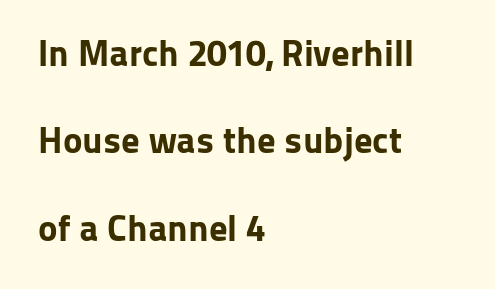
Q: Is the text bold? A: Yes.
Q: Is the text italic (slanted)? A: No, it is upright.
Q: Is the typeface a serif or a sans-serif typeface? A: Sans-serif.
Q: Is the text underlined? A: No.
Q: How is the paragraph aligned? A: Left-aligned.
Q: Is the spacing between letters normal or unusually wide? A: Normal.
Q: Is the spacing between lines tight, normal or loose? A: Loose.
Q: Width (condensed, normal, or wide)? A: Normal.
Q: Stroke contrast? A: Low.
Q: x-height? A: Medium.
Q: Monospaced? A: No.
